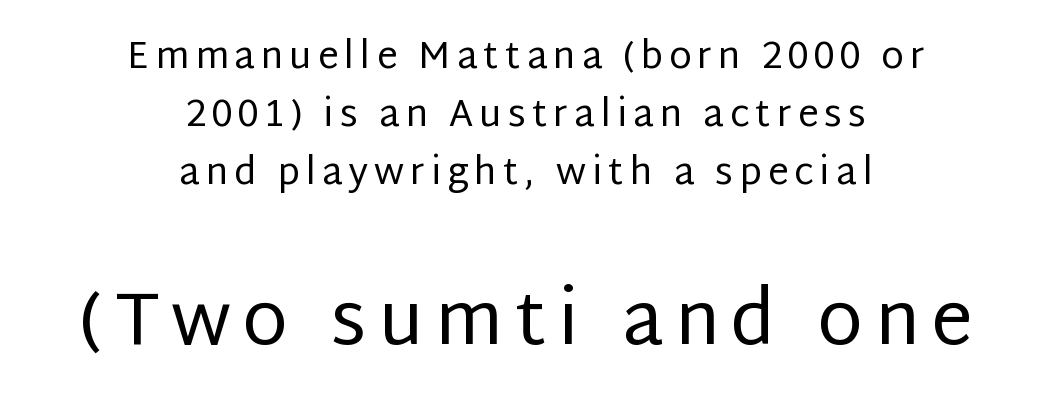
Posture: vertical. The passage is arranged like a title page — every line centered. Heaviness? Minimal to ordinary, like unemphasized prose. This is sans-serif lettering, the kind often seen on screens and signage. The string is rendered with underlining switched off.
